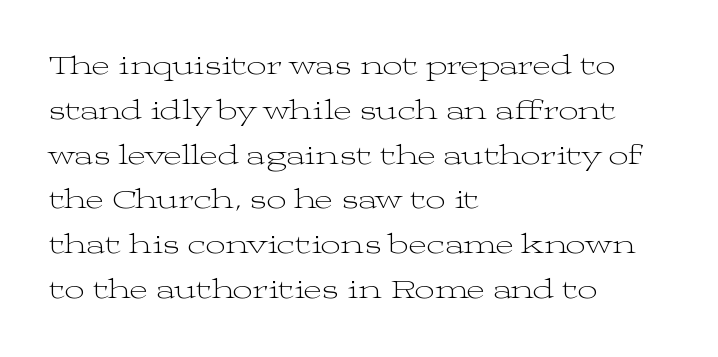
{"serif": "yes", "italic": "no", "bold": "no", "weight": "light", "width": "wide", "stroke_contrast": "medium", "x_height": "medium", "monospaced": "no", "underline": "no", "align": "left", "line_spacing": "normal", "line_spacing_ratio": 1.6, "letter_spacing": "normal", "letter_spacing_em": 0.0, "glyph_px": 28}
